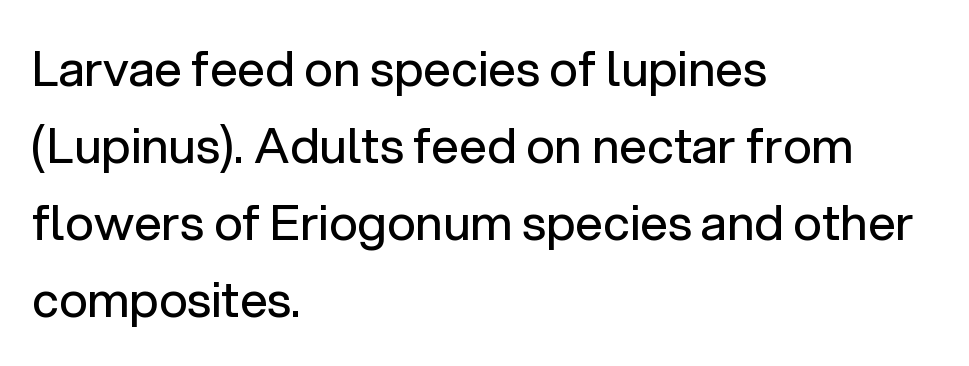
Short and long lines alike share a common starting point at left. A typesetter would mark this as roman, not italic. Weight: regular or lighter. The lines sit at an ordinary, default distance from one another. These lines are rendered in a variable-pitch font. In terms of letterform style, serifs are entirely absent.
